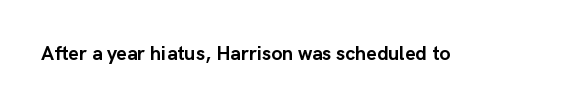
Q: Is the text bold? A: Yes.
Q: Is the text italic (slanted)? A: No, it is upright.
Q: Is the text underlined? A: No.
Q: Is the spacing between letters normal or unusually wide? A: Normal.
